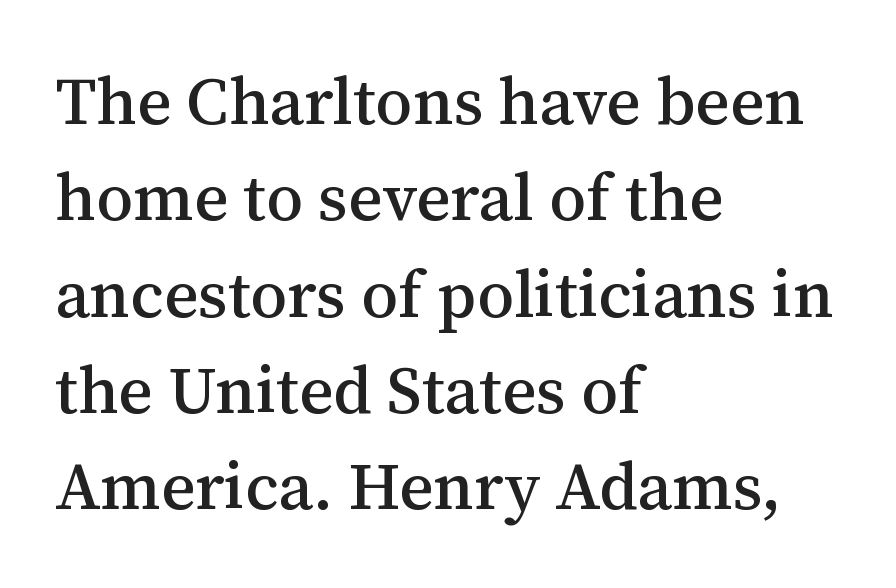
Line spacing here is normal. Decoration check: the copy has no underline. I'd call this a serif setting — the letters wear small feet. Compared with a centered layout, this one pins lines to the left instead. Ordinary non-slanted type is in use. This sample has the flowing, uneven cadence of proportional lettering.
